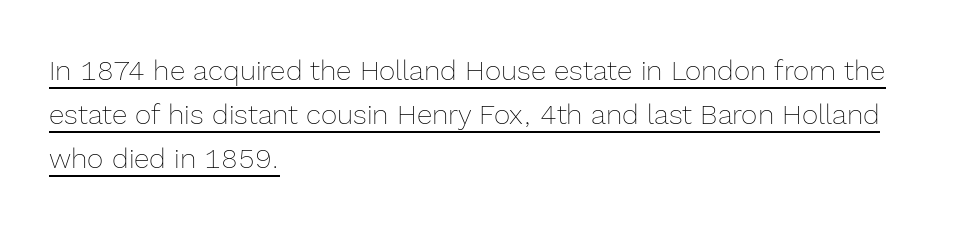
These characters rest on top of a visible drawn line. Does extra space separate the letters? No, they use regular spacing. Line spacing here is normal. If you drew a ruler down the left edge, every line would touch it. The axis of the letterforms is exactly vertical.
